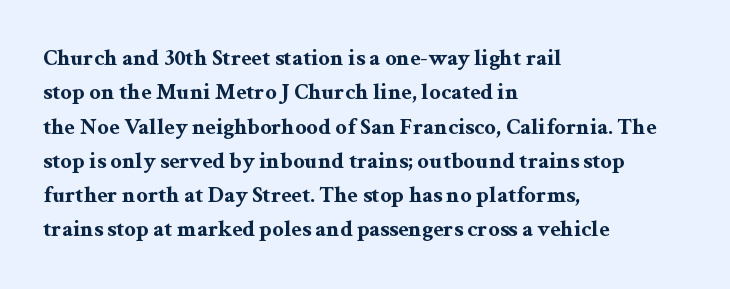
The space directly below the letters is spotless. Interline gaps are of average width in this sample. Ascenders rise straight up at ninety degrees. The rendering anchors every line to the left-hand side. The horizontal fit of the characters is conventional and even. The sample has been set heavy, in full bold.
